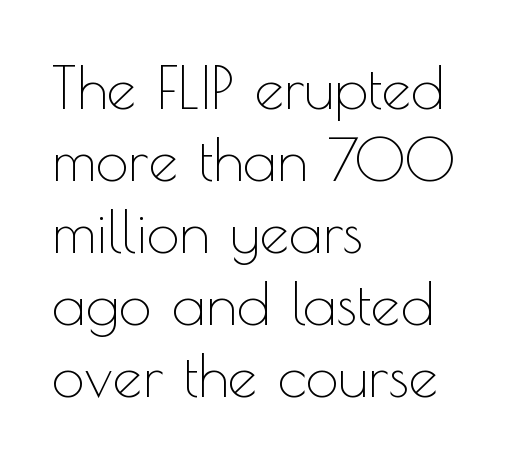
The image shows 59 px thin sans-serif type, upright; set left-aligned, line spacing 1.22x, normal letter spacing, not underlined; a small x-height.
